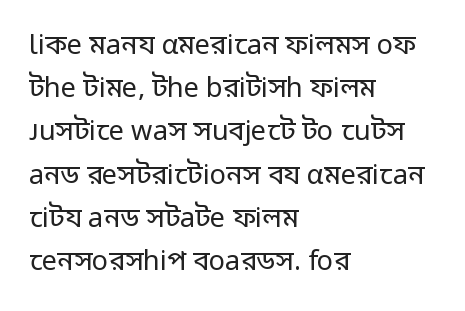
Q: Is the text bold? A: No.
Q: Is the text italic (slanted)? A: No, it is upright.
Q: Is the text underlined? A: No.
Q: How is the paragraph aligned? A: Left-aligned.
Q: Is the spacing between letters normal or unusually wide? A: Normal.
Q: Is the spacing between lines tight, normal or loose? A: Normal.
